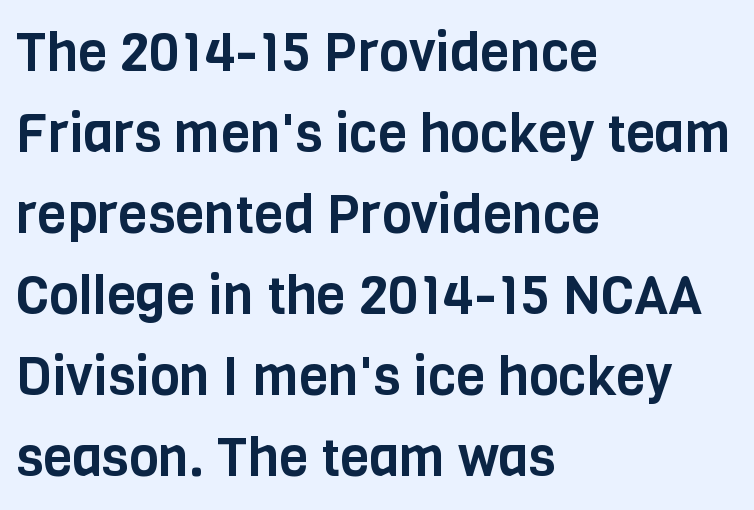
Q: Is the text italic (slanted)? A: No, it is upright.
Q: Is the typeface a serif or a sans-serif typeface? A: Sans-serif.
Q: Is the text underlined? A: No.
Q: How is the paragraph aligned? A: Left-aligned.
Q: Is the spacing between letters normal or unusually wide? A: Normal.
Q: Is the spacing between lines tight, normal or loose? A: Normal.
Q: Width (condensed, normal, or wide)? A: Condensed.
Q: Stroke contrast? A: Low.
Q: x-height? A: Large.
Q: Monospaced? A: No.
